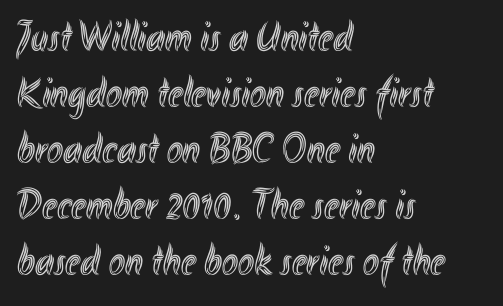
You could not count columns in this text — the font is proportionally spaced. Where is the straight margin? On the left. The specimen omits any rule beneath the text block's lines. Tracking here is standard; glyphs follow each other at the usual distance. A typesetter would call this leading conventional body-copy spacing.
